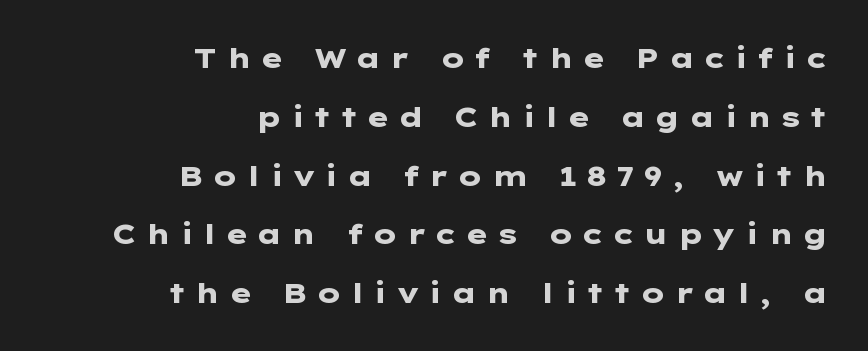
{"serif": "no", "italic": "no", "bold": "yes", "weight": "heavy", "width": "wide", "stroke_contrast": "low", "x_height": "medium", "underline": "no", "align": "right", "line_spacing": "loose", "line_spacing_ratio": 2.1, "letter_spacing": "wide", "letter_spacing_em": 0.29, "glyph_px": 28}
